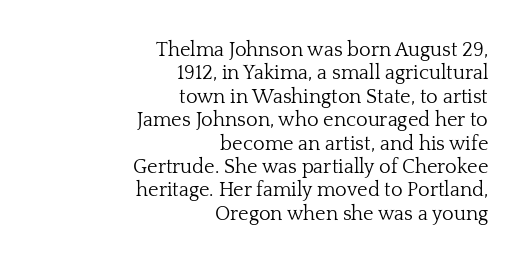
The passage shown has conventional tracking throughout. Horizontal alignment here is rightward, an uncommon choice for prose. The weight would be labelled regular, book, light, or lighter still. This is roman type, the default non-slanted kind. Quick note: underline off.
